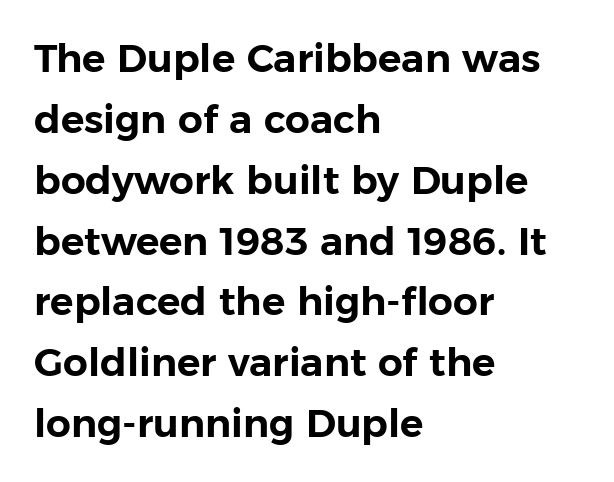
Are there feet on the stems? There aren't — it's a sans. The face used here is proportionally spaced, like ordinary book or web type. The tracking reads as untouched default to a designer's eye. A typesetter would mark this as roman, not italic.
